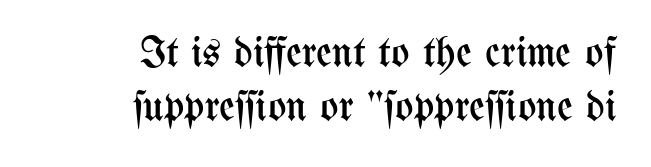
{"italic": "no", "bold": "no", "weight": "regular", "width": "condensed", "stroke_contrast": "medium", "x_height": "medium", "monospaced": "no", "underline": "no", "align": "right", "line_spacing": "normal", "line_spacing_ratio": 1.26, "letter_spacing": "normal", "letter_spacing_em": 0.0, "glyph_px": 43}
